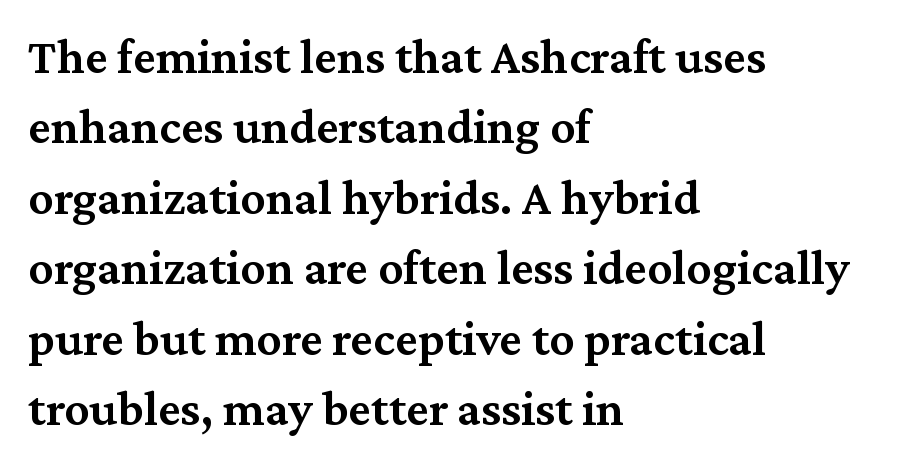
Typesetter's note: demi weight, one step under bold. The rendering anchors every line to the left-hand side. The typeface chosen for these lines features serifs. Nope, not italic — everything's standing straight. This rendering leaves character spacing at its baseline value.
